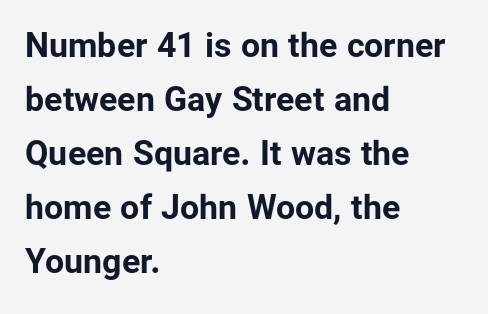
Characters follow at the spacing the type designer built in. Left-aligned paragraph, ragged on the right. Note the varied advance widths — an 'i' is clearly narrower than an 'm'. Its strokes are broad and dark, the hallmark of bold type. Is this a sans? Yes — the strokes have no serifs. What's the leading like? Ordinary, nothing unusual.
